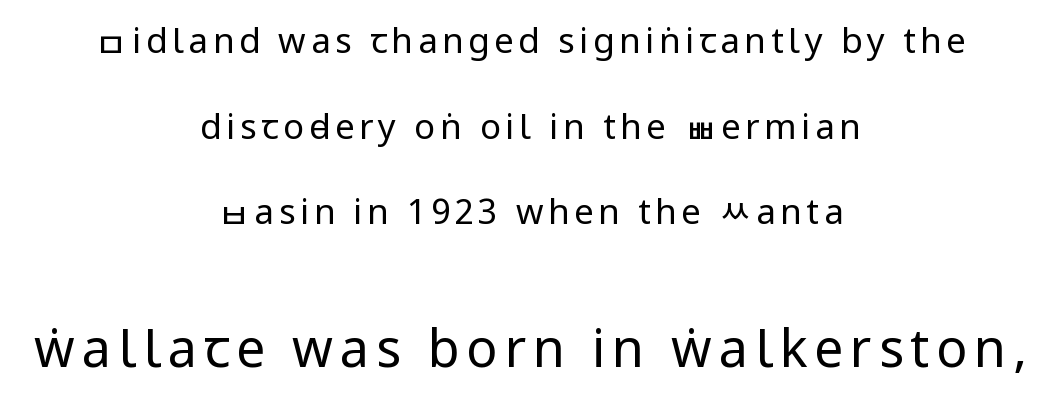
The image shows 52 px regular-weight, condensed sans-serif type, upright; set centered, loose line spacing (2.45x), not underlined; the second (bottom) block is 1.49x larger; low stroke contrast and a large x-height.
